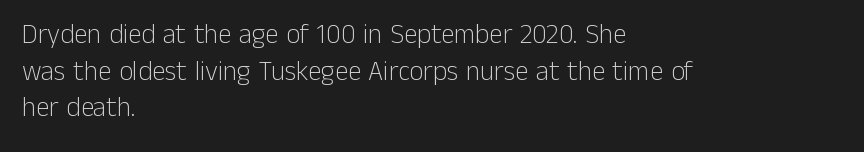
{"italic": "no", "bold": "no", "underline": "no", "align": "left", "line_spacing": "normal", "line_spacing_ratio": 1.36, "letter_spacing": "normal", "letter_spacing_em": 0.0, "glyph_px": 27}
